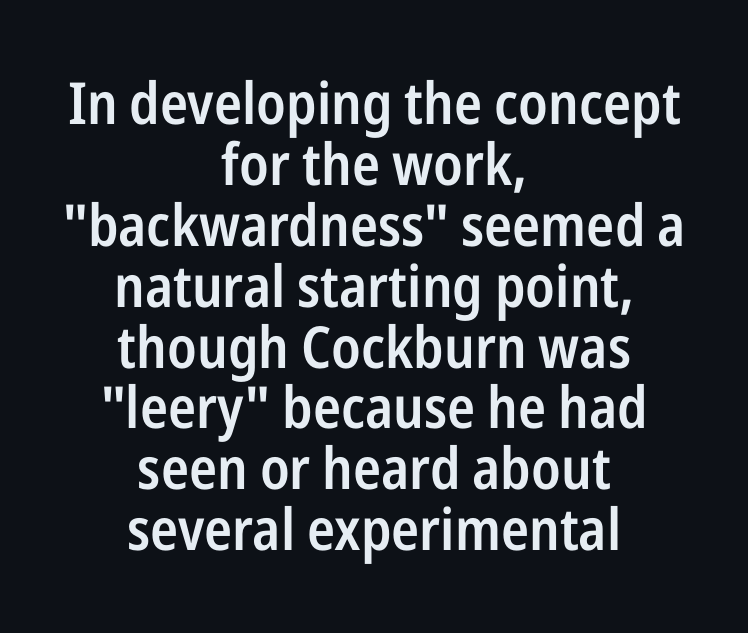
Q: Is the text bold? A: Semi-bold.
Q: Is the text italic (slanted)? A: No, it is upright.
Q: Is the typeface a serif or a sans-serif typeface? A: Sans-serif.
Q: Is the text underlined? A: No.
Q: How is the paragraph aligned? A: Centered.
Q: Is the spacing between letters normal or unusually wide? A: Normal.
Q: Is the spacing between lines tight, normal or loose? A: Tight.
Q: Width (condensed, normal, or wide)? A: Condensed.
Q: Stroke contrast? A: Low.
Q: x-height? A: Medium.
Q: Monospaced? A: No.
